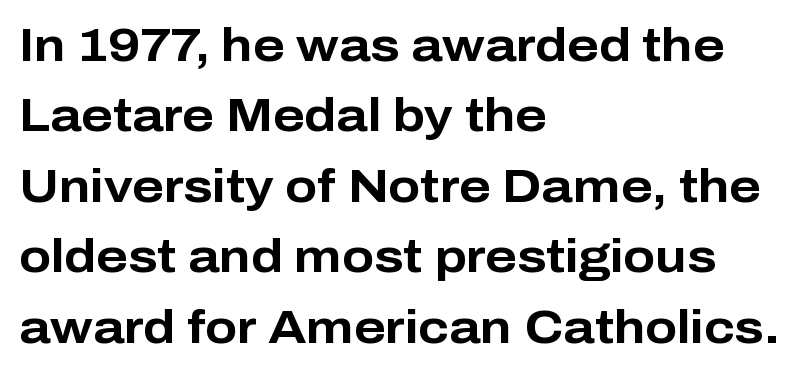
Casual observation: everything's shoved over to the left. Ascenders rise straight up at ninety degrees. The passage shown is typed in a proportional face where columns would drift. Note: no serifs on the glyphs.
